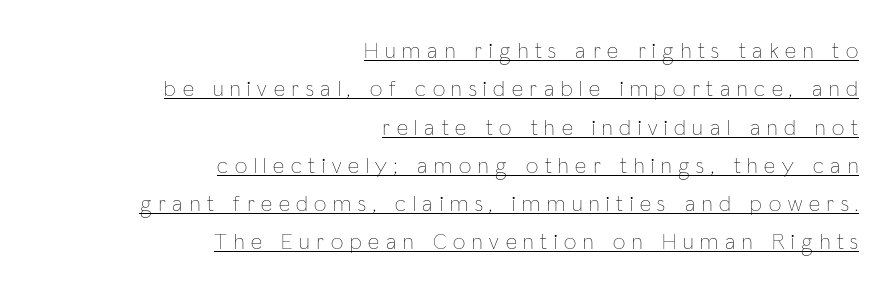
Someone cranked the tracking dial way up on this one. Ordinary non-slanted type is in use. Line endings align vertically; line beginnings do not. Beneath each row of characters lies a ruled line.
